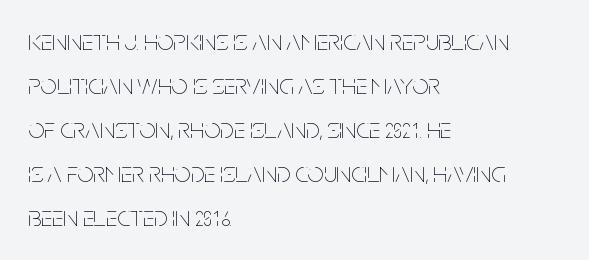
The image shows 29 px thin, condensed type, upright; set left-aligned, normal line spacing (1.52x), normal letter spacing, not underlined; low stroke contrast and a large x-height.
